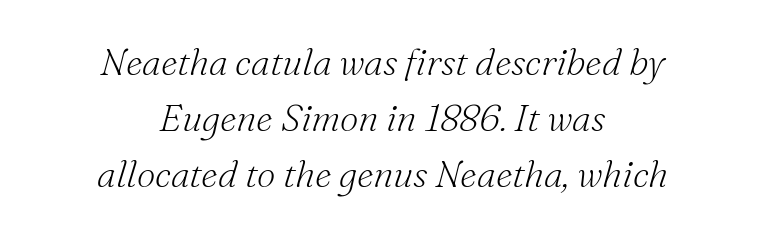
The image shows 37 px light serif type, italic (leaning right); set centered, normal line spacing (1.51x), normal letter spacing, not underlined; medium stroke contrast and a small x-height.
